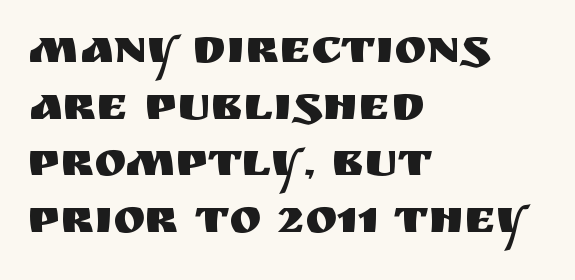
Character widths vary here, with narrow letters taking less room than wide ones. Style check: upright. The lines are quadded left. Descender tails drop into unmarked territory.
